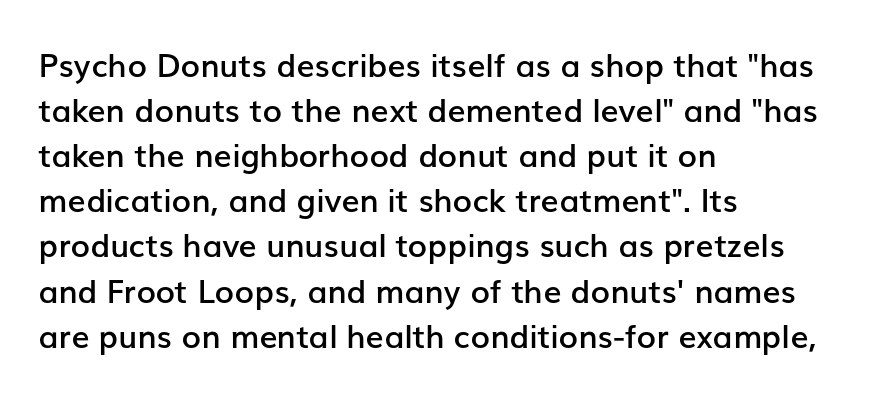
{"serif": "no", "italic": "no", "bold": "semi", "weight": "semibold", "width": "normal", "stroke_contrast": "low", "x_height": "medium", "monospaced": "no", "underline": "no", "align": "left", "line_spacing": "normal", "line_spacing_ratio": 1.41, "letter_spacing": "normal", "letter_spacing_em": 0.0, "glyph_px": 32}
